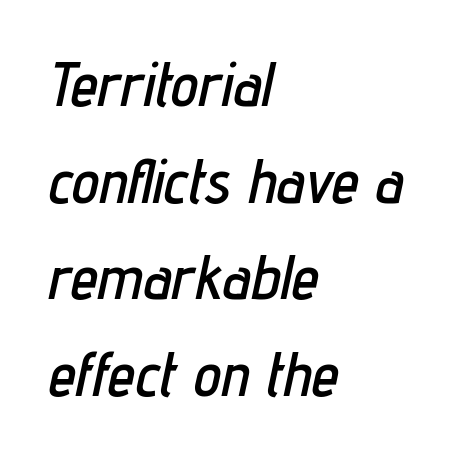
The image shows 62 px condensed type, italic (leaning right); set left-aligned, normal line spacing (1.56x), normal letter spacing, not underlined; low stroke contrast and a medium x-height.
